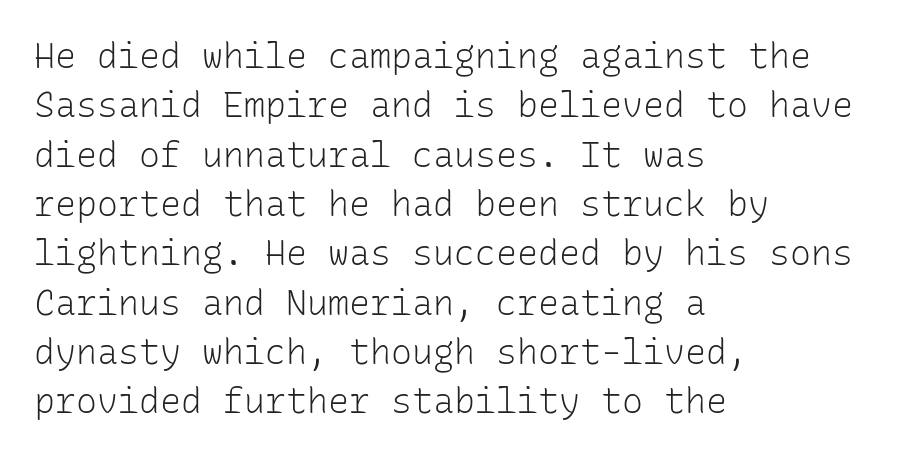
Q: Is the text bold? A: No.
Q: Is the text italic (slanted)? A: No, it is upright.
Q: Is the typeface a serif or a sans-serif typeface? A: Sans-serif.
Q: Is the text underlined? A: No.
Q: How is the paragraph aligned? A: Left-aligned.
Q: Is the spacing between letters normal or unusually wide? A: Normal.
Q: Is the spacing between lines tight, normal or loose? A: Normal.
Q: Width (condensed, normal, or wide)? A: Normal.
Q: Stroke contrast? A: Low.
Q: x-height? A: Medium.
Q: Monospaced? A: Yes.
